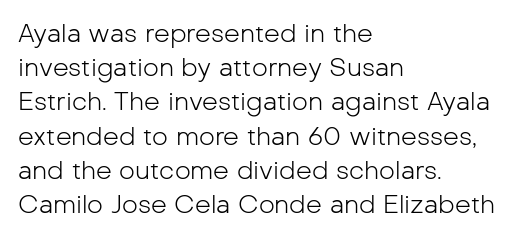
Q: Is the text bold? A: No.
Q: Is the text italic (slanted)? A: No, it is upright.
Q: Is the text underlined? A: No.
Q: How is the paragraph aligned? A: Left-aligned.
Q: Is the spacing between letters normal or unusually wide? A: Normal.
Q: Is the spacing between lines tight, normal or loose? A: Normal.
